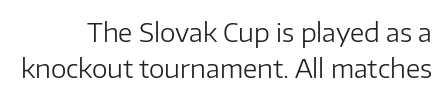
Vertical spacing — default. Weight: not bold — regular or lighter. Posture: vertical. Letter spacing: default. The zone under the glyphs is completely vacant.
